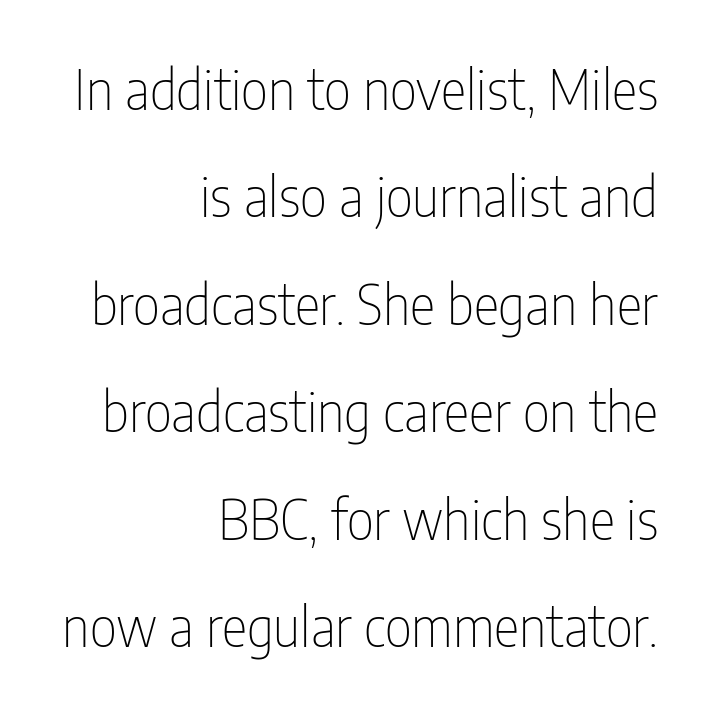
Q: Is the text bold? A: No.
Q: Is the text italic (slanted)? A: No, it is upright.
Q: Is the typeface a serif or a sans-serif typeface? A: Sans-serif.
Q: Is the text underlined? A: No.
Q: How is the paragraph aligned? A: Right-aligned.
Q: Is the spacing between letters normal or unusually wide? A: Normal.
Q: Is the spacing between lines tight, normal or loose? A: Loose.
Q: Width (condensed, normal, or wide)? A: Condensed.
Q: Stroke contrast? A: Low.
Q: x-height? A: Medium.
Q: Monospaced? A: No.
